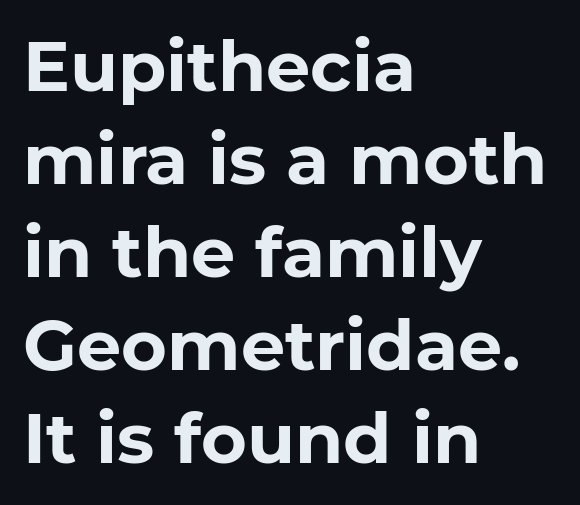
Q: Is the text bold? A: Yes.
Q: Is the text italic (slanted)? A: No, it is upright.
Q: Is the typeface a serif or a sans-serif typeface? A: Sans-serif.
Q: Is the text underlined? A: No.
Q: How is the paragraph aligned? A: Left-aligned.
Q: Is the spacing between letters normal or unusually wide? A: Normal.
Q: Is the spacing between lines tight, normal or loose? A: Normal.
Q: Width (condensed, normal, or wide)? A: Normal.
Q: Stroke contrast? A: Low.
Q: x-height? A: Medium.
Q: Monospaced? A: No.
